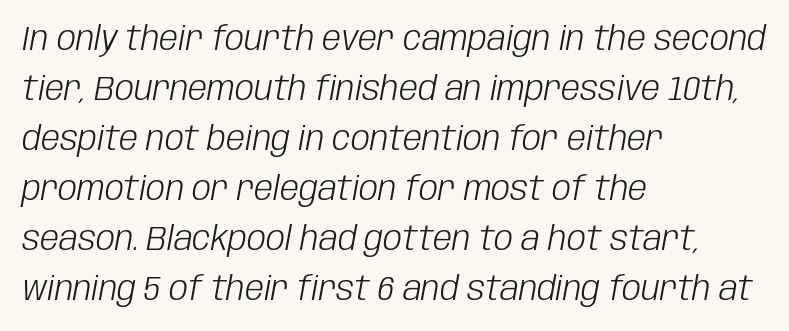
Q: Is the text bold? A: No.
Q: Is the text italic (slanted)? A: Yes, it leans right by about 10 degrees.
Q: Is the text underlined? A: No.
Q: How is the paragraph aligned? A: Left-aligned.
Q: Is the spacing between letters normal or unusually wide? A: Normal.
Q: Is the spacing between lines tight, normal or loose? A: Normal.
Q: Width (condensed, normal, or wide)? A: Condensed.
Q: Stroke contrast? A: Low.
Q: x-height? A: Large.
Q: Monospaced? A: No.
